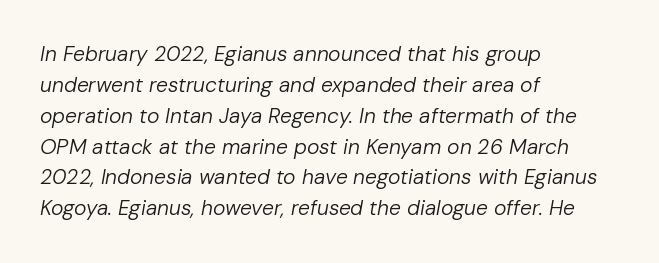
Quick note: italic. The passage shown has conventional tracking throughout. These lines sit exactly where default settings would place them. The face looks like a standard text weight, possibly lighter. Letters rest on an invisible, unmarked baseline.
